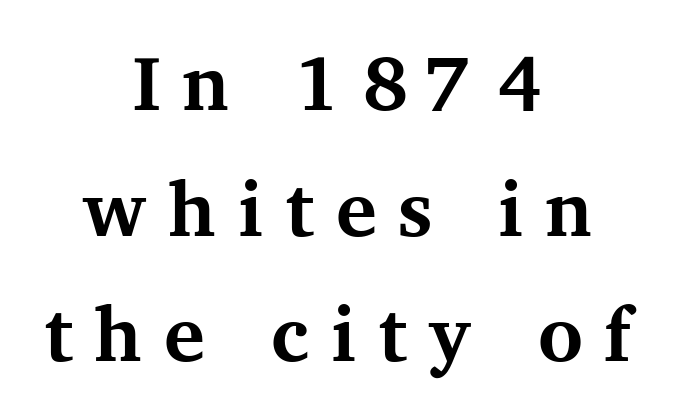
Q: Is the text bold? A: Yes.
Q: Is the text italic (slanted)? A: No, it is upright.
Q: Is the typeface a serif or a sans-serif typeface? A: Serif.
Q: Is the text underlined? A: No.
Q: How is the paragraph aligned? A: Centered.
Q: Is the spacing between letters normal or unusually wide? A: Unusually wide.
Q: Is the spacing between lines tight, normal or loose? A: Normal.
Q: Width (condensed, normal, or wide)? A: Normal.
Q: Stroke contrast? A: Medium.
Q: x-height? A: Medium.
Q: Monospaced? A: No.
